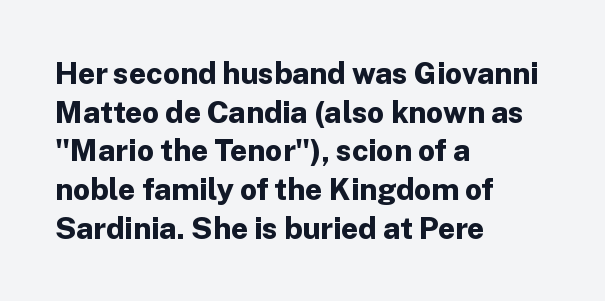
Q: Is the text bold? A: Yes.
Q: Is the text italic (slanted)? A: No, it is upright.
Q: Is the typeface a serif or a sans-serif typeface? A: Sans-serif.
Q: Is the text underlined? A: No.
Q: How is the paragraph aligned? A: Left-aligned.
Q: Is the spacing between letters normal or unusually wide? A: Normal.
Q: Is the spacing between lines tight, normal or loose? A: Normal.
Q: Width (condensed, normal, or wide)? A: Normal.
Q: Stroke contrast? A: Low.
Q: x-height? A: Medium.
Q: Monospaced? A: No.
